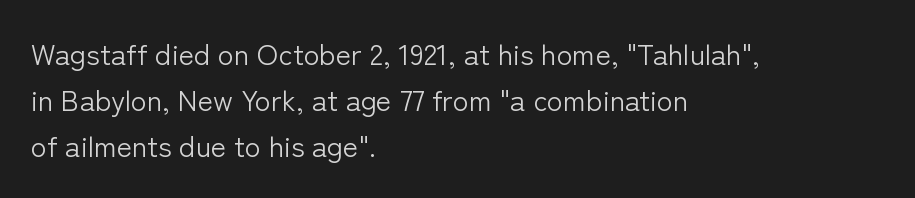
Compared with typical paragraphs, the rows here are spaced about the same. A clean baseline with only descenders dipping below it. You could not count columns in this text — the font is proportionally spaced. In terms of posture, this sample is upright. This is sans-serif lettering, the kind often seen on screens and signage.
